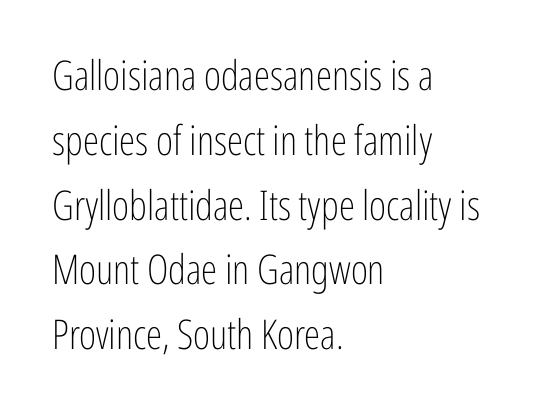
{"serif": "no", "italic": "no", "bold": "no", "weight": "light", "width": "condensed", "stroke_contrast": "low", "x_height": "medium", "monospaced": "no", "underline": "no", "align": "left", "line_spacing": "normal", "line_spacing_ratio": 1.58, "letter_spacing": "normal", "letter_spacing_em": 0.0, "glyph_px": 41}
